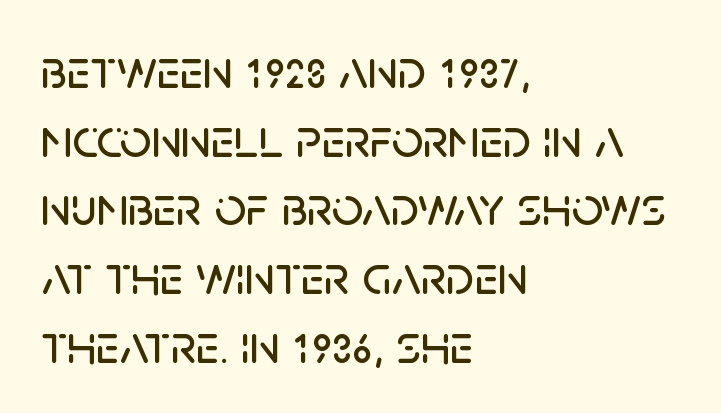
Q: Is the text italic (slanted)? A: No, it is upright.
Q: Is the typeface a serif or a sans-serif typeface? A: Sans-serif.
Q: Is the text underlined? A: No.
Q: How is the paragraph aligned? A: Left-aligned.
Q: Is the spacing between letters normal or unusually wide? A: Normal.
Q: Is the spacing between lines tight, normal or loose? A: Normal.
Q: Width (condensed, normal, or wide)? A: Normal.
Q: Stroke contrast? A: Low.
Q: x-height? A: Large.
Q: Monospaced? A: No.
